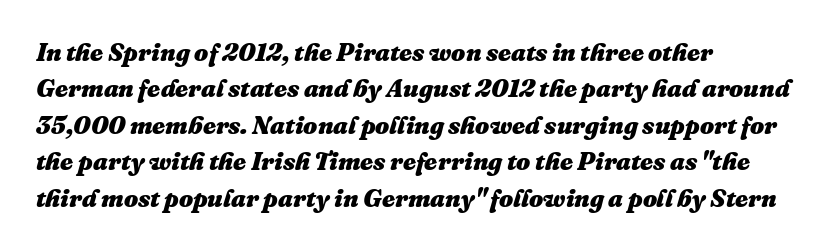
{"italic": "yes", "lean": "right", "slant_degrees": 16, "bold": "yes", "underline": "no", "align": "left", "line_spacing": "normal", "line_spacing_ratio": 1.46, "letter_spacing": "normal", "letter_spacing_em": 0.0, "glyph_px": 25}
